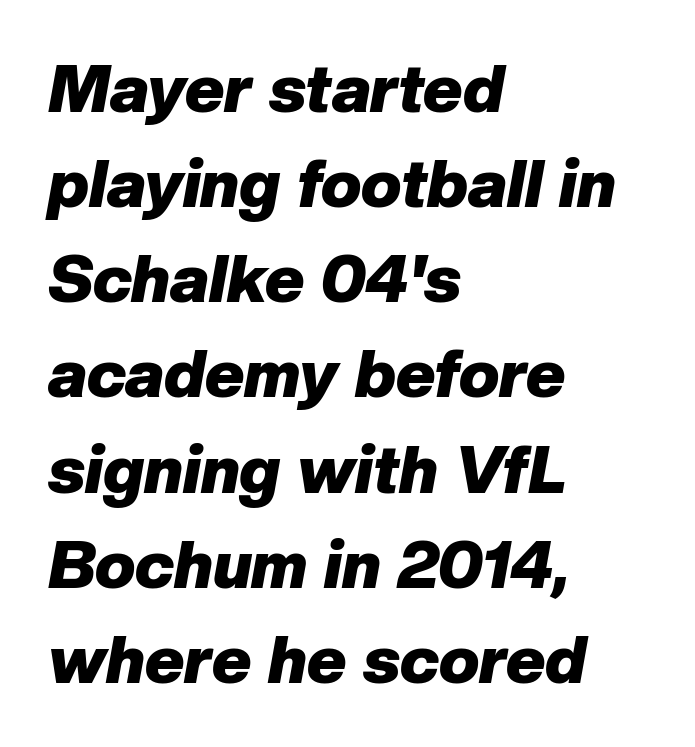
{"italic": "yes", "lean": "right", "slant_degrees": 10, "bold": "yes", "weight": "heavy", "width": "normal", "stroke_contrast": "low", "x_height": "medium", "monospaced": "no", "underline": "no", "align": "left", "line_spacing": "normal", "line_spacing_ratio": 1.42, "letter_spacing": "normal", "letter_spacing_em": 0.0, "glyph_px": 67}
